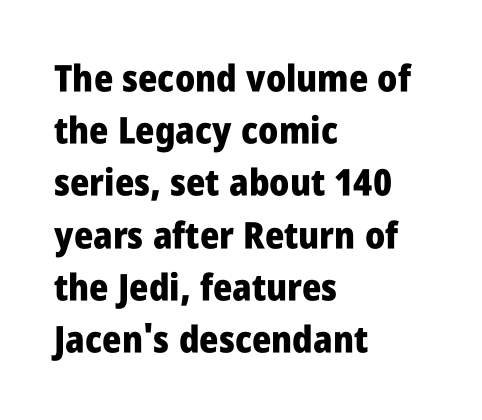
The characters display no serif detailing; their extremities are plain. The compositor pushed each line to the left boundary. Characters follow at the spacing the type designer built in. Line spacing here is normal. Words float on clear page, feet unadorned.
